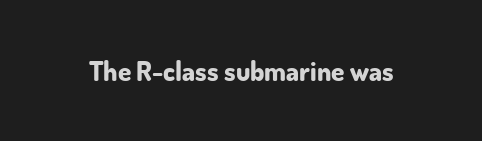
{"italic": "no", "bold": "yes", "underline": "no", "letter_spacing": "normal", "letter_spacing_em": 0.0, "glyph_px": 27}
